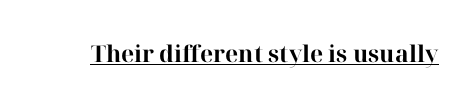
Heavy, bold letterforms. A rule runs beneath these lines of type. The type is set solid horizontally, with unmodified tracking. The lettering stays uniformly vertical, giving the passage a roman look.
